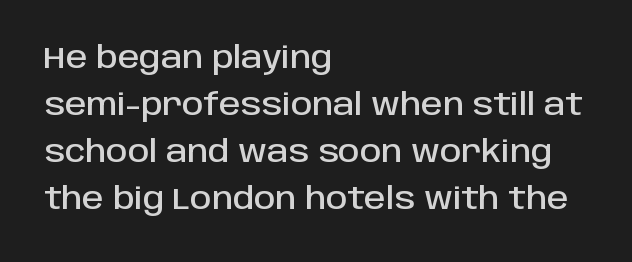
{"serif": "no", "italic": "no", "width": "normal", "stroke_contrast": "low", "x_height": "large", "monospaced": "no", "underline": "no", "align": "left", "line_spacing": "normal", "line_spacing_ratio": 1.57, "letter_spacing": "normal", "letter_spacing_em": 0.0, "glyph_px": 30}
